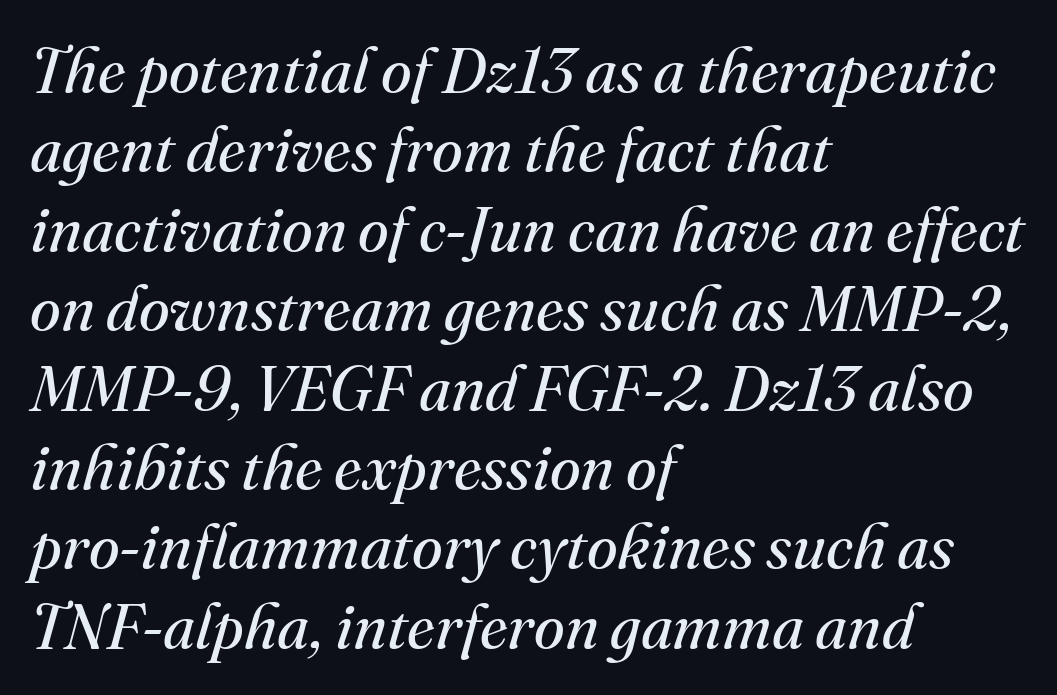
The image shows 63 px regular-weight serif type, italic (leaning right); set left-aligned, normal line spacing (1.26x), normal letter spacing, not underlined; medium stroke contrast and a small x-height.
